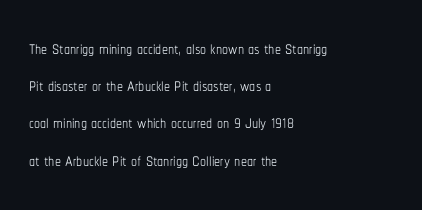
Ordinary non-slanted type is in use. This sample uses plain, unmodified letter spacing. Has an underline been added? It has not. The designer left line spacing at the default. The cut favours lightness, reaching ordinary text weight at its darkest. Layout note: lines flush left.
